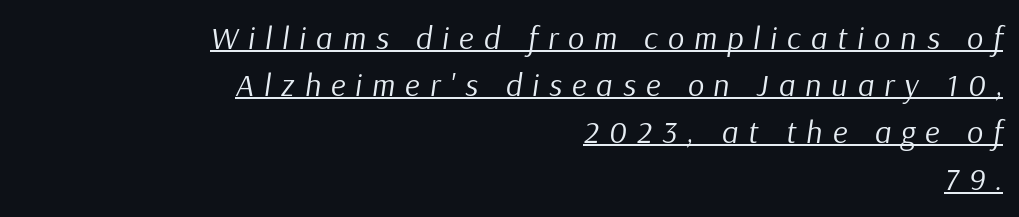
{"italic": "yes", "lean": "right", "slant_degrees": 9, "bold": "no", "weight": "regular", "width": "normal", "stroke_contrast": "low", "x_height": "medium", "monospaced": "no", "underline": "yes", "align": "right", "line_spacing": "normal", "line_spacing_ratio": 1.47, "letter_spacing": "wide", "letter_spacing_em": 0.31, "glyph_px": 32}
